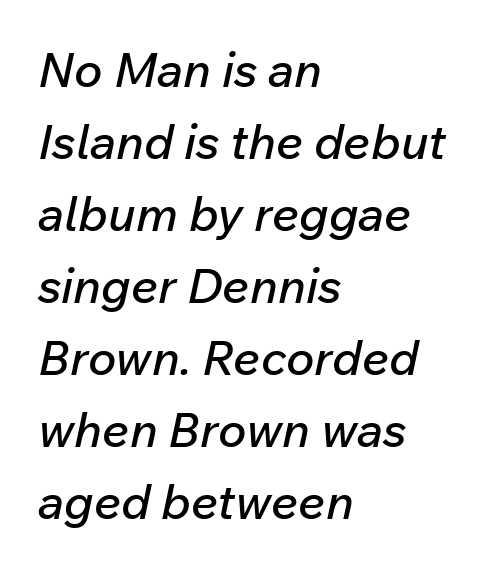
Q: Is the text italic (slanted)? A: Yes, it leans right by about 12 degrees.
Q: Is the text underlined? A: No.
Q: How is the paragraph aligned? A: Left-aligned.
Q: Is the spacing between letters normal or unusually wide? A: Normal.
Q: Is the spacing between lines tight, normal or loose? A: Normal.
Q: Width (condensed, normal, or wide)? A: Normal.
Q: Stroke contrast? A: Low.
Q: x-height? A: Medium.
Q: Monospaced? A: No.
